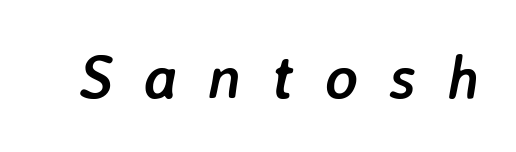
Underline: absent. Yep, that's italic — everything's leaning. The gaps between neighbouring characters are conspicuously large. Heft: maximum for text — a bold. The rendering uses natural spacing where letterforms have individual widths.
